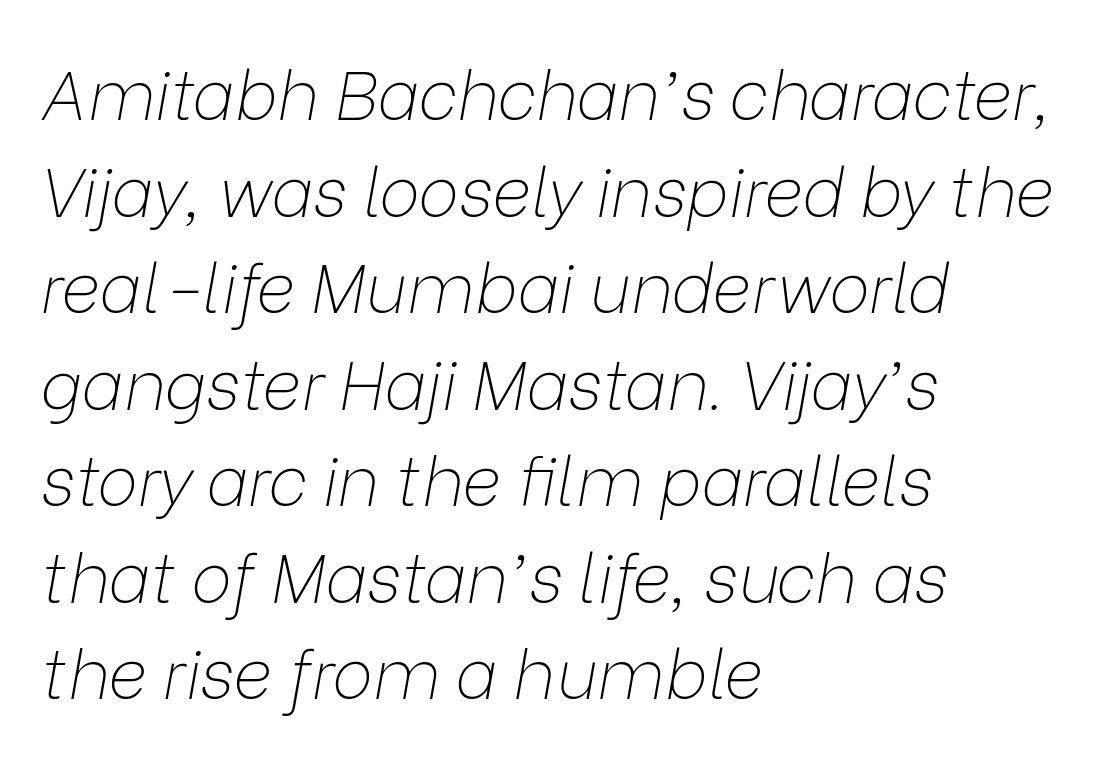
The image shows 68 px thin type, italic (leaning right); set left-aligned, normal line spacing (1.42x), normal letter spacing, not underlined; low stroke contrast and a medium x-height.
